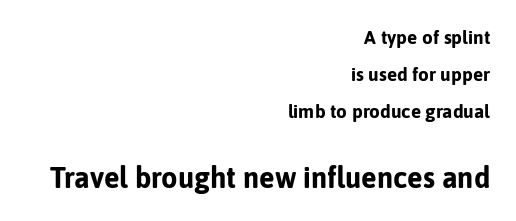
A full-strength bold gives these letters their thick strokes. Does the copy run flush right? Yes — the right margin is perfectly even. Compared with typical body copy, the letter spacing here is the same. The passage shown is typed in a proportional face where columns would drift. These lines stand farther apart than default settings would place them.
